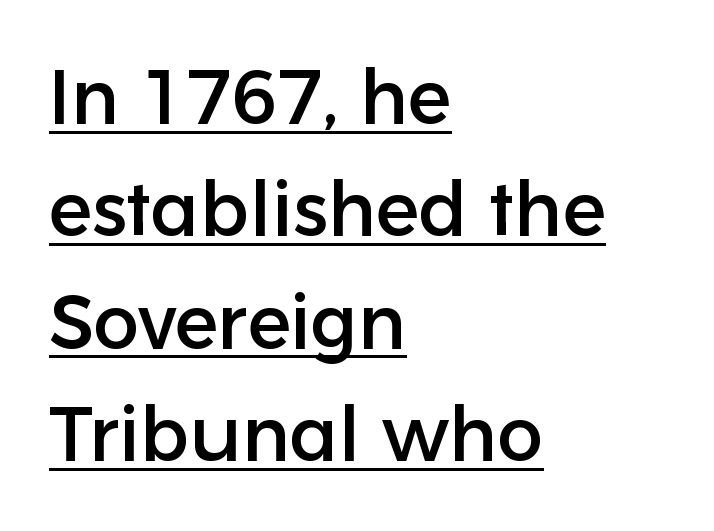
{"serif": "no", "italic": "no", "width": "normal", "stroke_contrast": "low", "x_height": "medium", "monospaced": "no", "underline": "yes", "align": "left", "line_spacing": "normal", "line_spacing_ratio": 1.46, "letter_spacing": "normal", "letter_spacing_em": 0.0, "glyph_px": 77}
